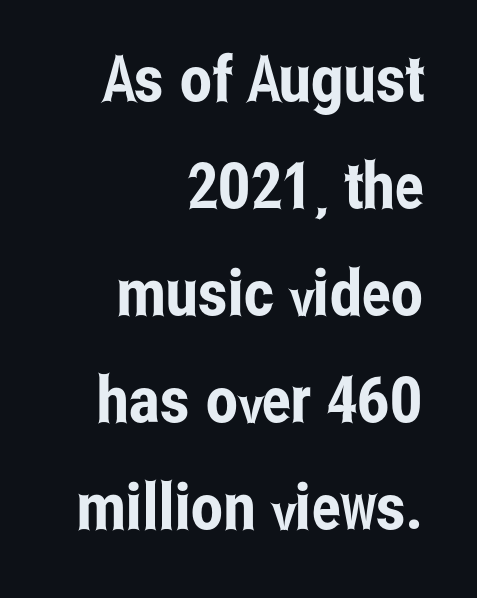
Q: Is the text italic (slanted)? A: No, it is upright.
Q: Is the typeface a serif or a sans-serif typeface? A: Sans-serif.
Q: Is the text underlined? A: No.
Q: How is the paragraph aligned? A: Right-aligned.
Q: Is the spacing between letters normal or unusually wide? A: Normal.
Q: Is the spacing between lines tight, normal or loose? A: Normal.
Q: Width (condensed, normal, or wide)? A: Condensed.
Q: Stroke contrast? A: Low.
Q: x-height? A: Medium.
Q: Monospaced? A: No.
